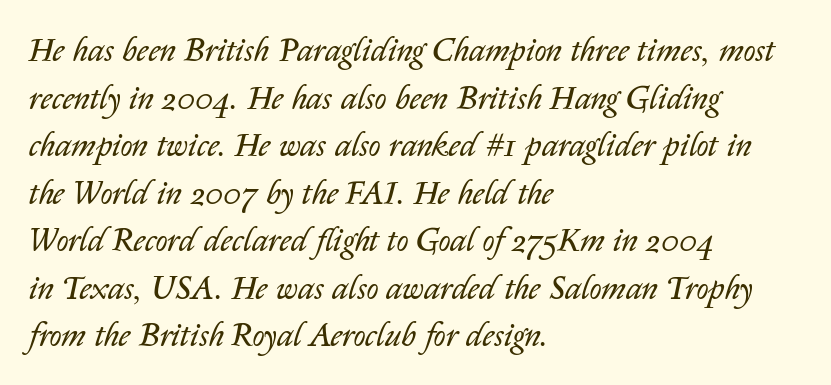
{"italic": "yes", "lean": "right", "slant_degrees": 14, "bold": "no", "weight": "regular", "width": "normal", "stroke_contrast": "low", "x_height": "medium", "monospaced": "no", "underline": "no", "align": "left", "line_spacing": "normal", "line_spacing_ratio": 1.44, "letter_spacing": "normal", "letter_spacing_em": 0.0, "glyph_px": 33}
